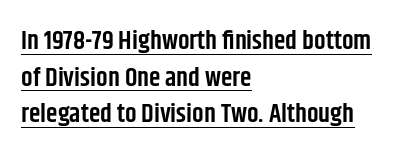
Q: Is the text bold? A: Semi-bold.
Q: Is the text italic (slanted)? A: No, it is upright.
Q: Is the text underlined? A: Yes.
Q: How is the paragraph aligned? A: Left-aligned.
Q: Is the spacing between letters normal or unusually wide? A: Normal.
Q: Is the spacing between lines tight, normal or loose? A: Normal.
